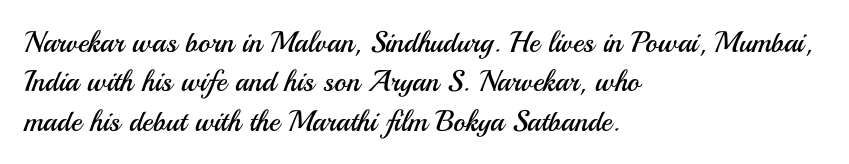
Q: Is the text bold? A: No.
Q: Is the text italic (slanted)? A: Yes.
Q: Is the typeface a serif or a sans-serif typeface? A: Sans-serif.
Q: Is the text underlined? A: No.
Q: How is the paragraph aligned? A: Left-aligned.
Q: Is the spacing between letters normal or unusually wide? A: Normal.
Q: Is the spacing between lines tight, normal or loose? A: Normal.
Q: Width (condensed, normal, or wide)? A: Normal.
Q: Stroke contrast? A: Medium.
Q: x-height? A: Small.
Q: Monospaced? A: No.
